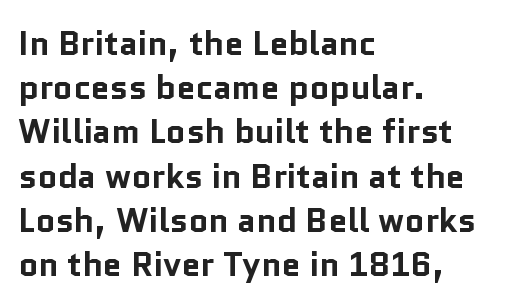
{"serif": "no", "italic": "no", "bold": "yes", "weight": "bold", "width": "normal", "stroke_contrast": "low", "x_height": "medium", "monospaced": "no", "underline": "no", "align": "left", "line_spacing": "normal", "line_spacing_ratio": 1.3, "letter_spacing": "normal", "letter_spacing_em": 0.0, "glyph_px": 34}
